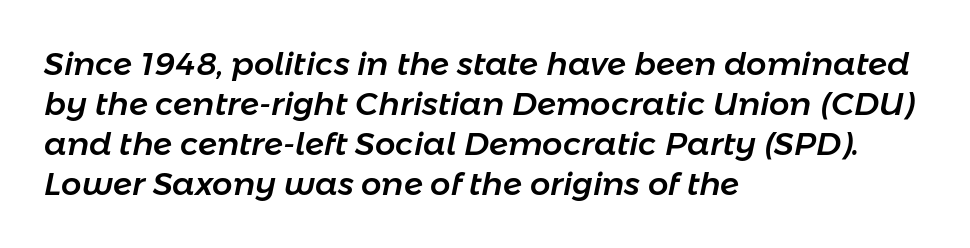
Descenders are the only things crossing below the line. The type is set solid horizontally, with unmodified tracking. Note the varied advance widths — an 'i' is clearly narrower than an 'm'. The lines in this sample share a left origin and differ only in where they stop.
